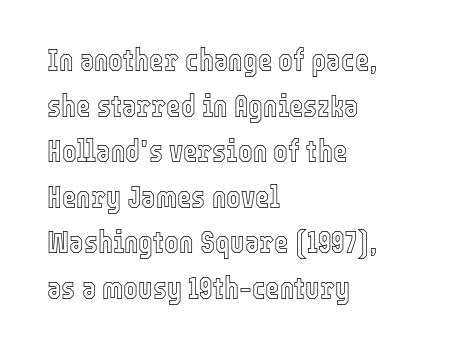
Q: Is the text italic (slanted)? A: No, it is upright.
Q: Is the text underlined? A: No.
Q: How is the paragraph aligned? A: Left-aligned.
Q: Is the spacing between letters normal or unusually wide? A: Normal.
Q: Is the spacing between lines tight, normal or loose? A: Normal.
Q: Width (condensed, normal, or wide)? A: Condensed.
Q: x-height? A: Medium.
Q: Monospaced? A: No.
